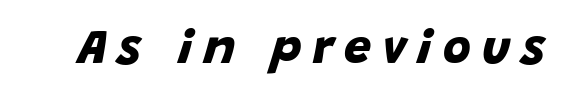
The image shows 48 px bold sans-serif type; set unusually wide letter spacing (+0.23 em), not underlined; low stroke contrast and a large x-height.
